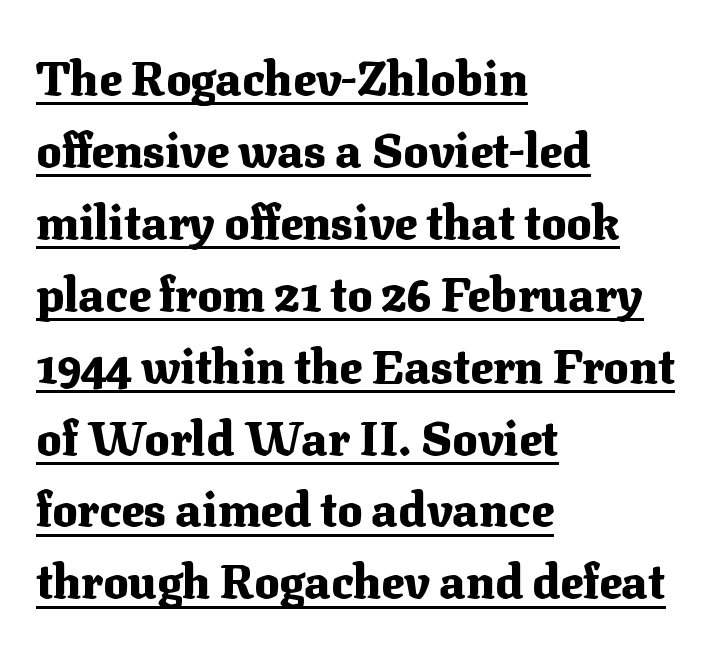
The image shows 47 px heavy serif type, upright; set left-aligned, normal line spacing (1.53x), normal letter spacing, underlined; medium stroke contrast and a medium x-height.
